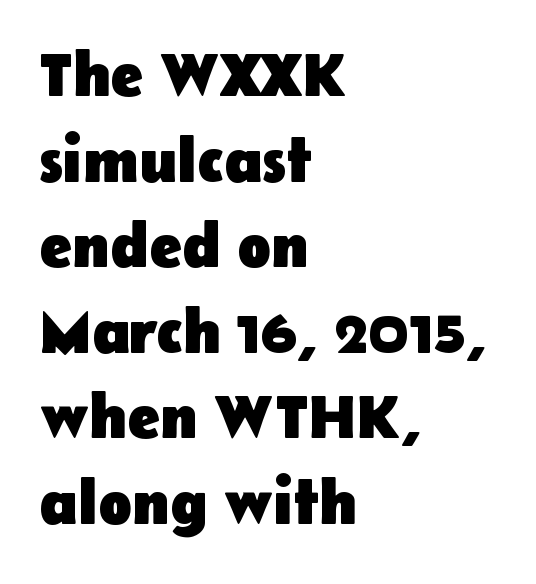
The image shows 62 px heavy sans-serif type, upright; set left-aligned, normal line spacing (1.38x), normal letter spacing, not underlined; low stroke contrast and a medium x-height.
